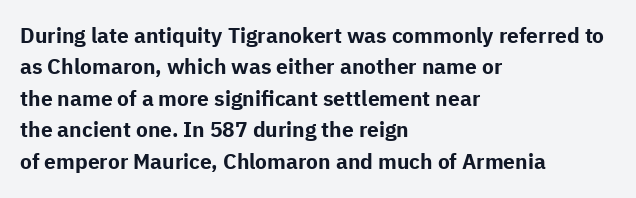
Set as a true bold cut, around the 700 mark. You can tell it's not italic because the verticals are truly vertical. Horizontally, the lines are justified to the leading edge only. Evenly set lines give the paragraph a standard silhouette. Just letters on the line, the space beneath them empty. Compared with typical body copy, the letter spacing here is the same.
